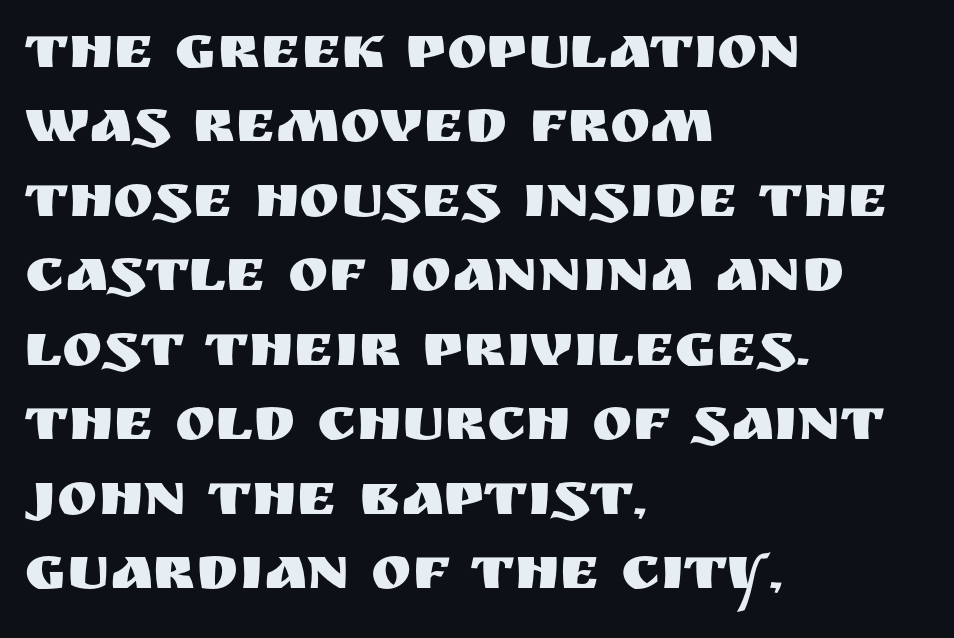
Any mark beneath the type? The region is blank. Unlike italic type, these characters show no tilt at all. Varying glyph widths throughout — classic text-font behaviour. Caption: standard tracking, unaltered. The face used here is a sans, in the tradition of grotesques and geometrics.
